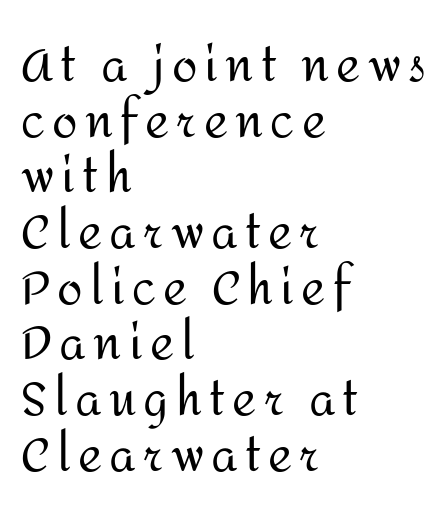
The image shows 46 px regular-weight sans-serif type, upright; set left-aligned, line spacing 1.21x, not underlined; medium stroke contrast and a medium x-height.
